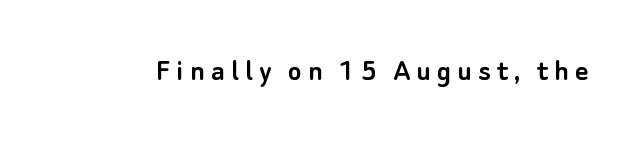
{"serif": "no", "italic": "no", "width": "normal", "stroke_contrast": "low", "x_height": "small", "monospaced": "no", "underline": "no", "letter_spacing": "wide", "letter_spacing_em": 0.2, "glyph_px": 32}
